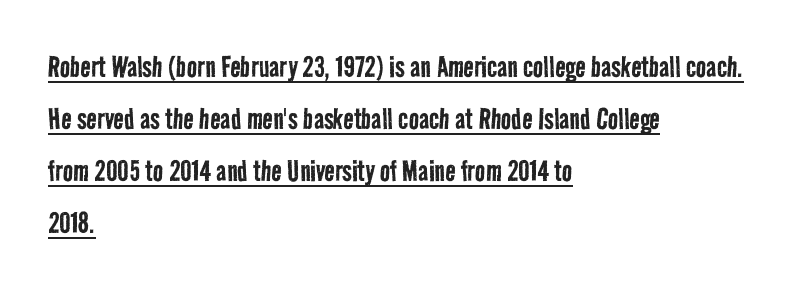
{"serif": "no", "bold": "no", "weight": "regular", "width": "condensed", "stroke_contrast": "low", "x_height": "medium", "monospaced": "no", "underline": "yes", "align": "left", "line_spacing": "normal", "line_spacing_ratio": 1.53, "letter_spacing": "normal", "letter_spacing_em": 0.0, "glyph_px": 34}
